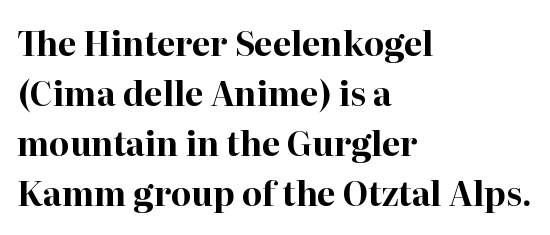
Q: Is the text bold? A: Yes.
Q: Is the text italic (slanted)? A: No, it is upright.
Q: Is the typeface a serif or a sans-serif typeface? A: Serif.
Q: Is the text underlined? A: No.
Q: How is the paragraph aligned? A: Left-aligned.
Q: Is the spacing between letters normal or unusually wide? A: Normal.
Q: Is the spacing between lines tight, normal or loose? A: Normal.
Q: Width (condensed, normal, or wide)? A: Normal.
Q: Stroke contrast? A: High.
Q: x-height? A: Medium.
Q: Monospaced? A: No.
